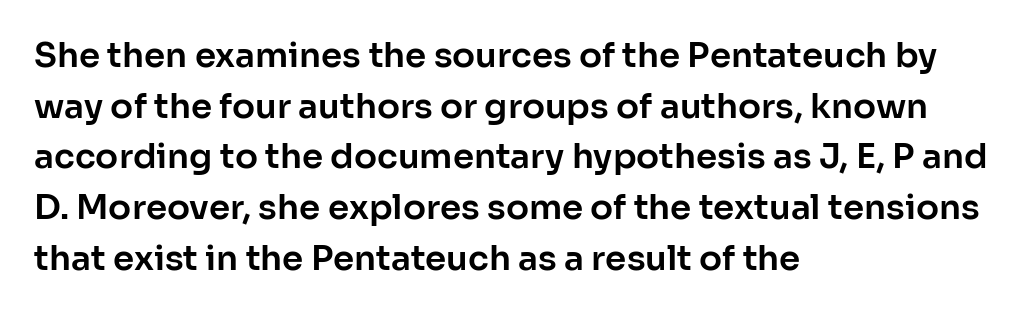
The strip under each line holds only bare page. Note: no serifs on the glyphs. Line spacing here is normal. Does extra space separate the letters? No, they use regular spacing.
